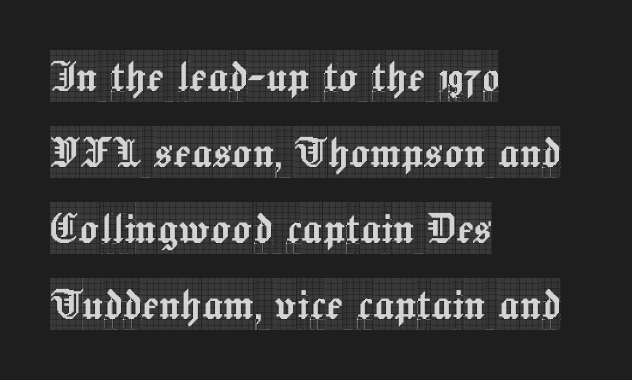
Q: Is the text italic (slanted)? A: No, it is upright.
Q: Is the typeface a serif or a sans-serif typeface? A: Serif.
Q: Is the text underlined? A: No.
Q: How is the paragraph aligned? A: Left-aligned.
Q: Is the spacing between letters normal or unusually wide? A: Normal.
Q: Is the spacing between lines tight, normal or loose? A: Normal.
Q: Width (condensed, normal, or wide)? A: Condensed.
Q: x-height? A: Large.
Q: Monospaced? A: No.
